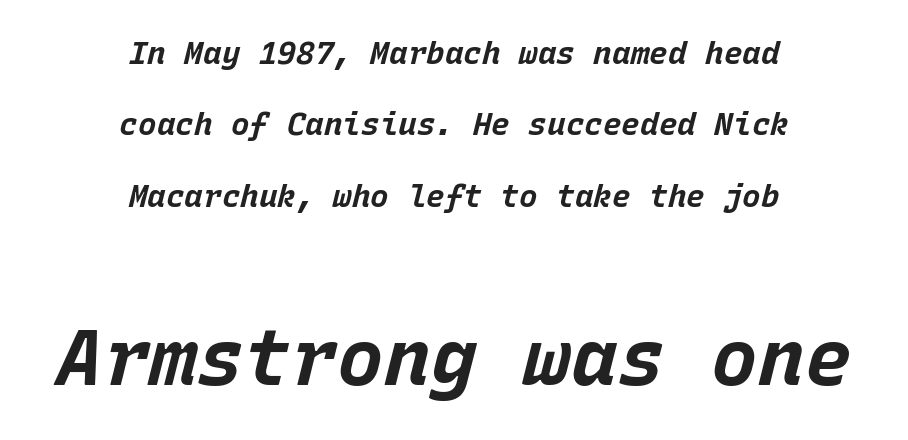
Every character here occupies the same horizontal width, giving the sample a typewriter-like rhythm. Does the leading feel generous? Absolutely, it's lavish. The later block is typeset at a bigger size than the earlier block. Glance below the letters and you will spot only blank space. This is heavy type, rendered in bold. Each word holds together tightly as a unit, with standard inter-letter gaps.
